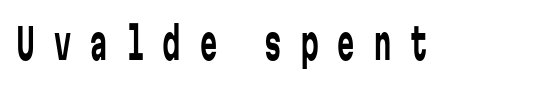
Q: Is the text bold? A: No.
Q: Is the text italic (slanted)? A: No, it is upright.
Q: Is the typeface a serif or a sans-serif typeface? A: Sans-serif.
Q: Is the text underlined? A: No.
Q: Is the spacing between letters normal or unusually wide? A: Unusually wide.
Q: Width (condensed, normal, or wide)? A: Condensed.
Q: Stroke contrast? A: Low.
Q: x-height? A: Medium.
Q: Monospaced? A: Yes.
